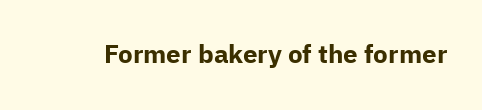
Only glyphs here, with clear space below each row. Rendered with straight, roman letterforms. The glyphs have the mass of a bold cut. Observe the ordinary spacing: letters are neighbours, not strangers.
